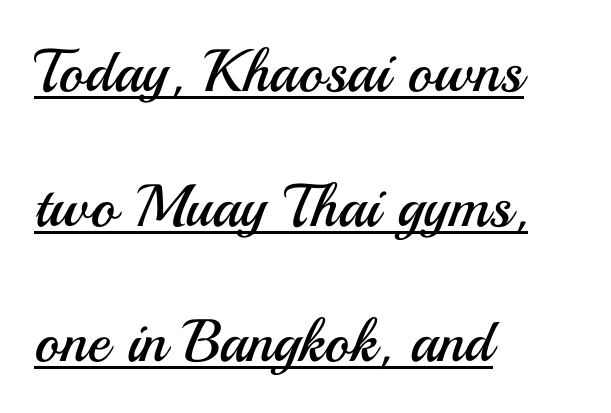
The image shows 60 px regular-weight sans-serif type; set left-aligned, loose line spacing (2.25x), normal letter spacing, underlined; medium stroke contrast and a small x-height.
